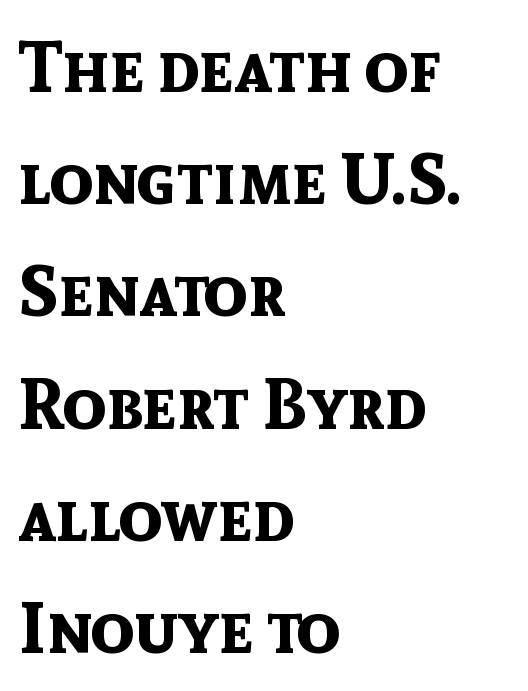
{"serif": "no", "italic": "no", "bold": "yes", "weight": "bold", "width": "normal", "x_height": "medium", "monospaced": "no", "underline": "no", "align": "left", "line_spacing": "normal", "line_spacing_ratio": 1.58, "letter_spacing": "normal", "letter_spacing_em": 0.0, "glyph_px": 71}
